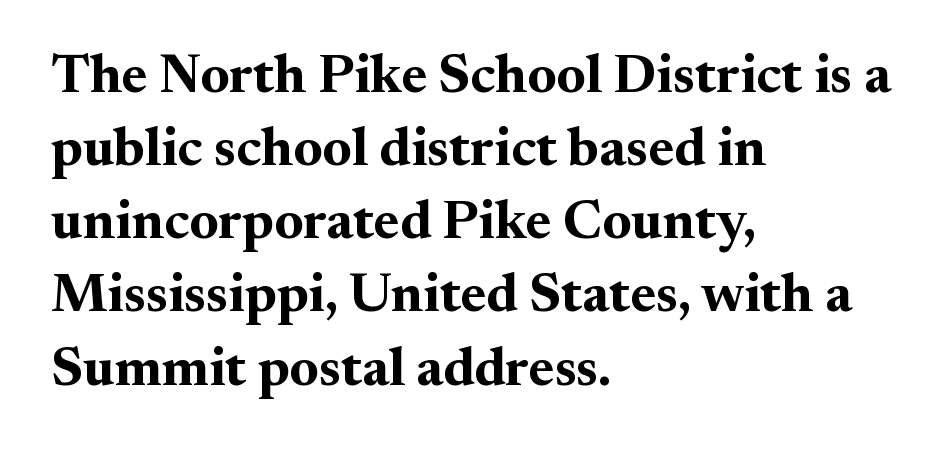
{"serif": "yes", "italic": "no", "bold": "yes", "weight": "bold", "width": "normal", "stroke_contrast": "medium", "x_height": "small", "monospaced": "no", "underline": "no", "align": "left", "line_spacing": "normal", "line_spacing_ratio": 1.33, "letter_spacing": "normal", "letter_spacing_em": 0.0, "glyph_px": 55}
